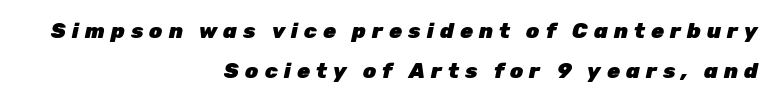
The image shows 21 px bold type, italic (leaning right); set right-aligned, loose line spacing (1.92x), unusually wide letter spacing (+0.29 em), not underlined.
